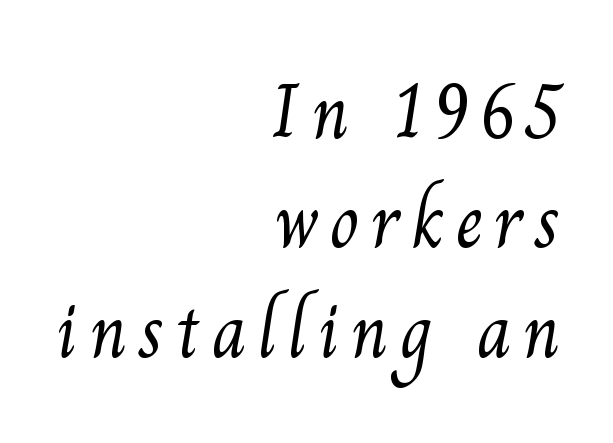
Ink coverage per letter is moderate at most. The font family rendered here belongs to the serif group. The paragraph has a hard right edge and a soft left edge. Line spacing here is normal. These lines are rendered in a variable-pitch font.
